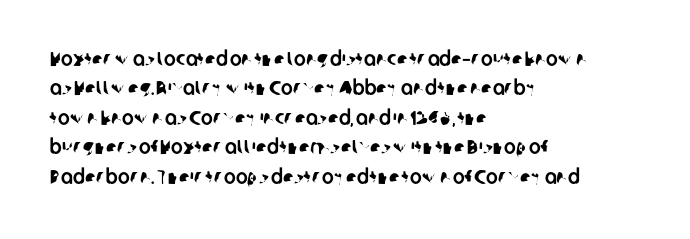
{"underline": "no", "align": "left", "line_spacing": "normal", "line_spacing_ratio": 1.47, "letter_spacing": "normal", "letter_spacing_em": 0.0, "glyph_px": 20}
